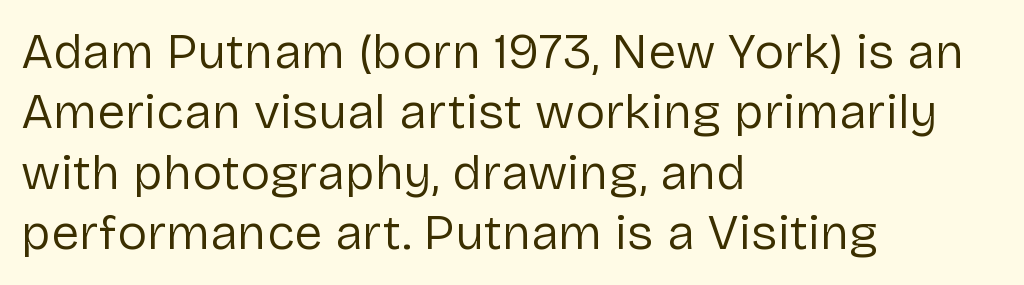
The image shows 50 px regular-weight sans-serif type, upright; set left-aligned, line spacing 1.21x, normal letter spacing, not underlined; low stroke contrast and a medium x-height.
